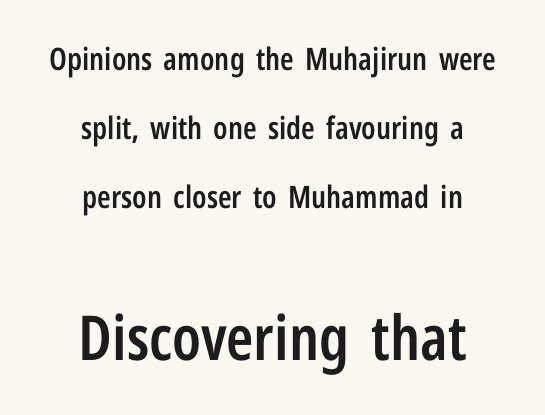
Q: Is the text bold? A: Semi-bold.
Q: Is the text italic (slanted)? A: No, it is upright.
Q: Is the typeface a serif or a sans-serif typeface? A: Sans-serif.
Q: Is the text underlined? A: No.
Q: How is the paragraph aligned? A: Centered.
Q: Is the spacing between letters normal or unusually wide? A: Normal.
Q: Is the spacing between lines tight, normal or loose? A: Loose.
Q: Which block of text is set in a larger size, the first (top) or the second (bottom)? A: The second (bottom) one.
Q: Width (condensed, normal, or wide)? A: Condensed.
Q: Stroke contrast? A: Low.
Q: x-height? A: Medium.
Q: Monospaced? A: No.
